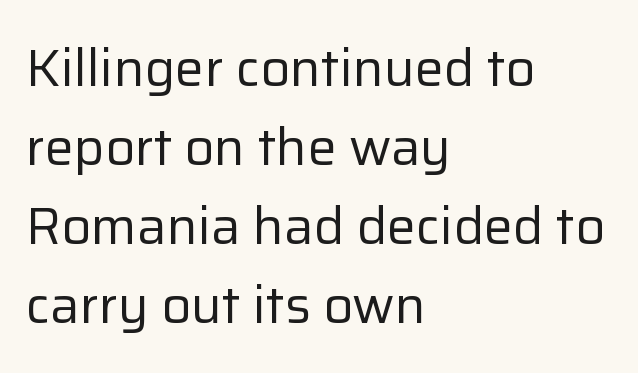
No word sits above an underline. Teacher's note: observe the even left margin — that is flush-left alignment. The passage shown is typed in a proportional face where columns would drift. Students, observe: this is what conventionally led text looks like. The weight would be labelled regular, book, light, or lighter still. The typography opts for an upright posture over an oblique one.
